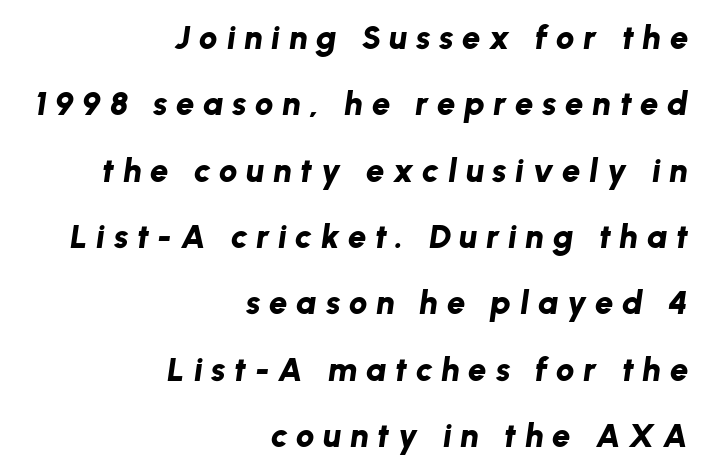
{"italic": "yes", "lean": "right", "slant_degrees": 8, "bold": "yes", "weight": "bold", "width": "normal", "stroke_contrast": "low", "x_height": "medium", "monospaced": "no", "underline": "no", "align": "right", "line_spacing": "loose", "line_spacing_ratio": 2.01, "letter_spacing": "wide", "letter_spacing_em": 0.26, "glyph_px": 33}
